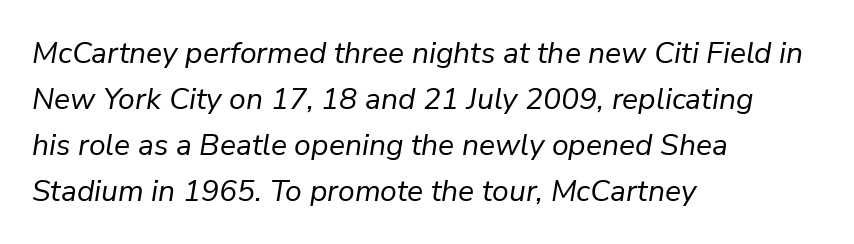
Q: Is the text bold? A: No.
Q: Is the text italic (slanted)? A: Yes, it leans right by about 9 degrees.
Q: Is the text underlined? A: No.
Q: How is the paragraph aligned? A: Left-aligned.
Q: Is the spacing between letters normal or unusually wide? A: Normal.
Q: Is the spacing between lines tight, normal or loose? A: Normal.
Q: Width (condensed, normal, or wide)? A: Normal.
Q: Stroke contrast? A: Low.
Q: x-height? A: Medium.
Q: Monospaced? A: No.
